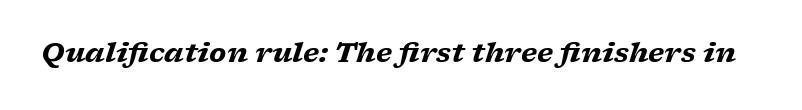
A full-strength bold gives these letters their thick strokes. Decoration check: the copy has no underline. A typesetter would mark this as italic. A typesetter would call this zero additional tracking.
